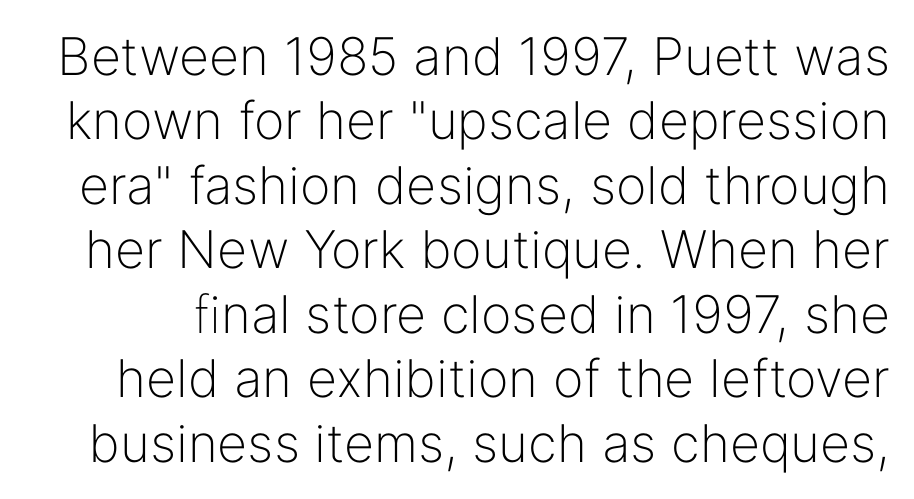
{"serif": "no", "italic": "no", "bold": "no", "weight": "light", "width": "normal", "stroke_contrast": "low", "x_height": "medium", "monospaced": "no", "underline": "no", "line_spacing_ratio": 1.24, "letter_spacing": "normal", "letter_spacing_em": 0.0, "glyph_px": 52}
